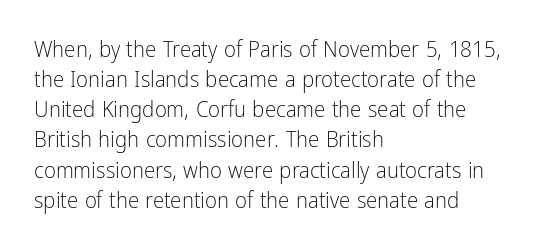
Teacher's note: observe the even left margin — that is flush-left alignment. Does extra space separate the letters? No, they use regular spacing. In terms of posture, this sample is upright. The glyphs are unaccompanied by any horizontal stroke below them. The lines sit at an ordinary, default distance from one another.
